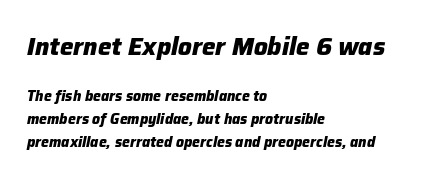
Q: Is the text bold? A: Yes.
Q: Is the text italic (slanted)? A: Yes, it leans right by about 12 degrees.
Q: Is the text underlined? A: No.
Q: How is the paragraph aligned? A: Left-aligned.
Q: Is the spacing between letters normal or unusually wide? A: Normal.
Q: Is the spacing between lines tight, normal or loose? A: Normal.
Q: Which block of text is set in a larger size, the first (top) or the second (bottom)? A: The first (top) one.
